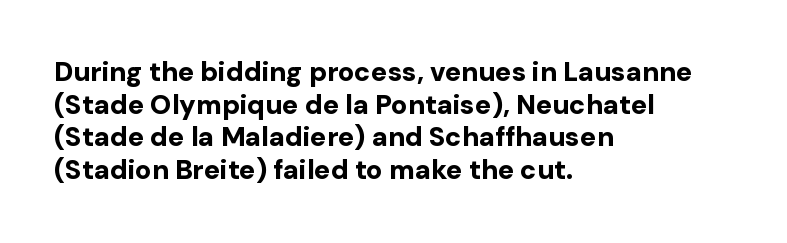
{"italic": "no", "bold": "yes", "underline": "no", "align": "left", "line_spacing_ratio": 1.21, "letter_spacing": "normal", "letter_spacing_em": 0.0, "glyph_px": 27}
